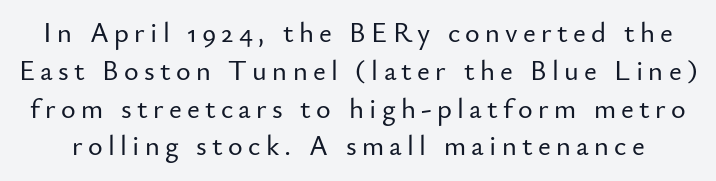
Whoever set this chose a conventional vertical rhythm. Do the characters align in a grid? No, the font is proportional. Look at the bottom of the vertical strokes: they stop flat, with no serifs. Lines of text with bare space underneath. The lettering stays uniformly vertical, giving the passage a roman look.
